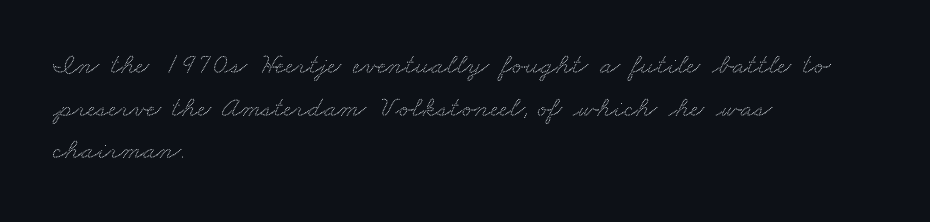
The image shows 29 px wide serif type; set left-aligned, normal line spacing (1.47x), normal letter spacing, not underlined; medium stroke contrast and a small x-height.
